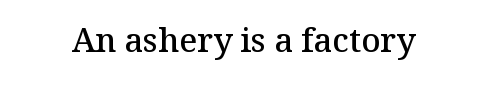
{"serif": "yes", "italic": "no", "bold": "semi", "weight": "semibold", "width": "normal", "stroke_contrast": "medium", "x_height": "medium", "monospaced": "no", "underline": "no", "letter_spacing": "normal", "letter_spacing_em": 0.0, "glyph_px": 33}
